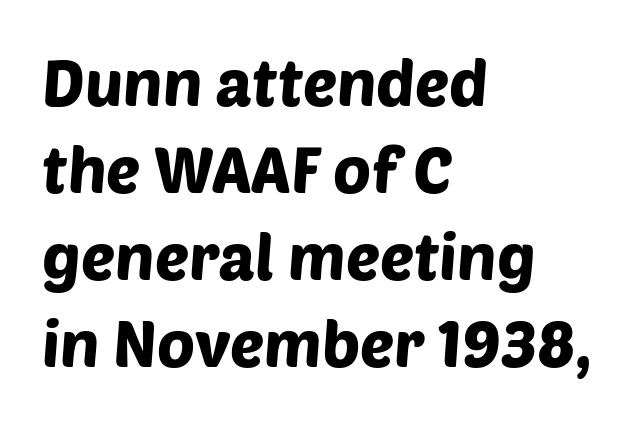
Q: Is the typeface a serif or a sans-serif typeface? A: Sans-serif.
Q: Is the text underlined? A: No.
Q: How is the paragraph aligned? A: Left-aligned.
Q: Is the spacing between letters normal or unusually wide? A: Normal.
Q: Is the spacing between lines tight, normal or loose? A: Normal.
Q: Width (condensed, normal, or wide)? A: Normal.
Q: Stroke contrast? A: Low.
Q: x-height? A: Large.
Q: Monospaced? A: No.
